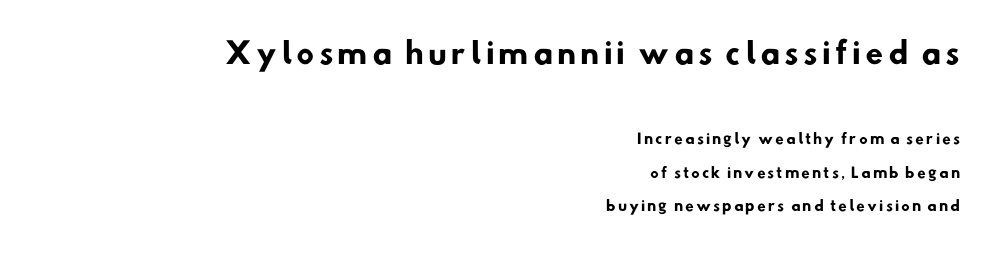
The image shows 29 px heavy sans-serif type; set right-aligned, loose line spacing (2.38x), not underlined; the first (top) block is 2.07x larger; low stroke contrast and a small x-height.
